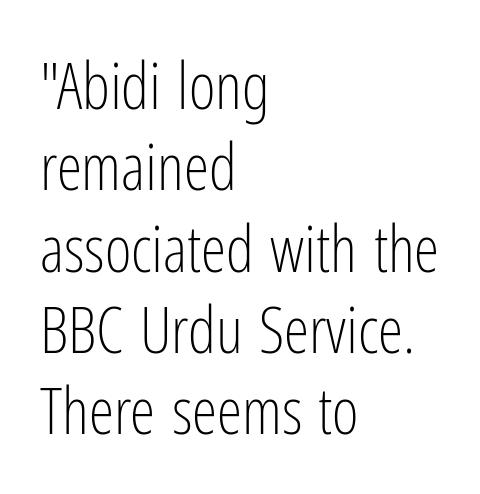
The image shows 64 px light, condensed sans-serif type, upright; set left-aligned, normal line spacing (1.27x), normal letter spacing, not underlined; low stroke contrast and a medium x-height.
